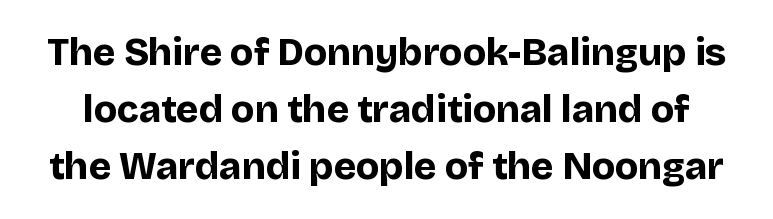
The image shows 38 px bold sans-serif type, upright; set normal line spacing (1.5x), normal letter spacing, not underlined; low stroke contrast and a large x-height.
